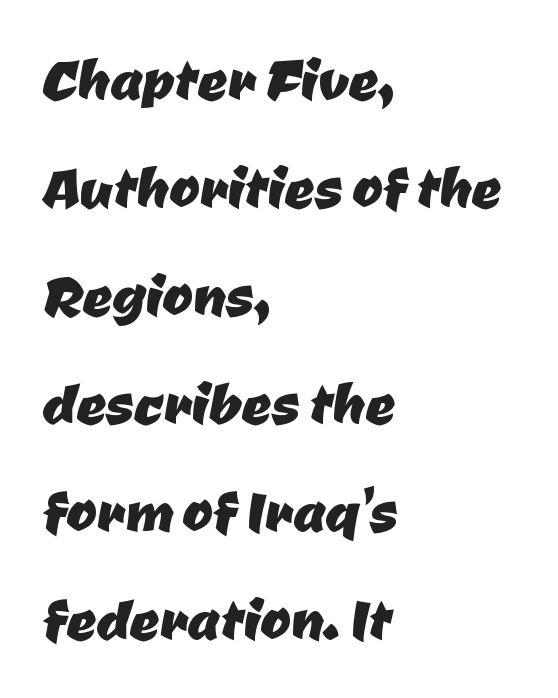
{"serif": "no", "width": "normal", "stroke_contrast": "low", "x_height": "medium", "monospaced": "no", "underline": "no", "align": "left", "line_spacing": "normal", "line_spacing_ratio": 1.48, "letter_spacing": "normal", "letter_spacing_em": 0.0, "glyph_px": 73}
